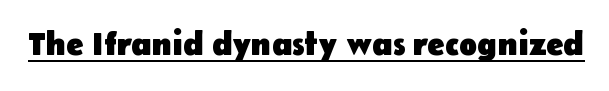
{"serif": "no", "italic": "no", "bold": "yes", "weight": "heavy", "width": "normal", "stroke_contrast": "low", "x_height": "medium", "monospaced": "no", "underline": "yes", "letter_spacing": "normal", "letter_spacing_em": 0.0, "glyph_px": 33}
